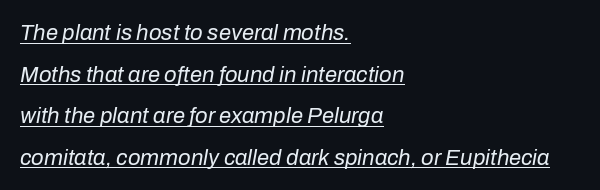
Q: Is the text bold? A: No.
Q: Is the text italic (slanted)? A: Yes, it leans right by about 10 degrees.
Q: Is the text underlined? A: Yes.
Q: How is the paragraph aligned? A: Left-aligned.
Q: Is the spacing between letters normal or unusually wide? A: Normal.
